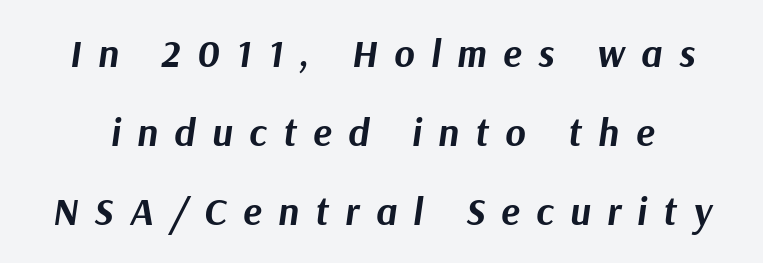
{"italic": "yes", "lean": "right", "slant_degrees": 9, "bold": "yes", "weight": "bold", "width": "normal", "stroke_contrast": "medium", "x_height": "medium", "monospaced": "no", "underline": "no", "line_spacing": "loose", "line_spacing_ratio": 2.02, "letter_spacing": "wide", "letter_spacing_em": 0.42, "glyph_px": 39}
